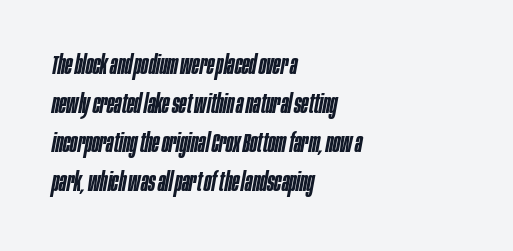
{"italic": "yes", "lean": "right", "slant_degrees": 10, "bold": "semi", "underline": "no", "align": "left", "line_spacing": "normal", "line_spacing_ratio": 1.45, "letter_spacing": "normal", "letter_spacing_em": 0.0, "glyph_px": 27}
